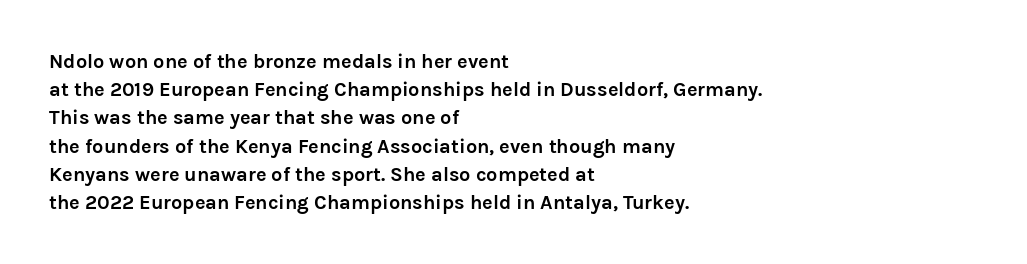
Upright lettering throughout. Each line starts at the same left margin while the right side varies. The passage shown has conventional tracking throughout. The glyphs have the mass of a bold cut. Summary of vertical rhythm: regular, with standard interline spacing. Words float on clear page, feet unadorned.
